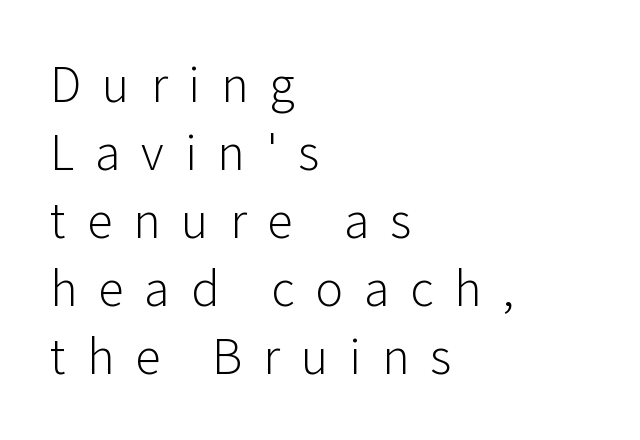
{"serif": "no", "italic": "no", "bold": "no", "weight": "light", "width": "normal", "stroke_contrast": "low", "x_height": "medium", "monospaced": "no", "underline": "no", "align": "left", "line_spacing": "normal", "line_spacing_ratio": 1.31, "letter_spacing": "wide", "letter_spacing_em": 0.4, "glyph_px": 52}
